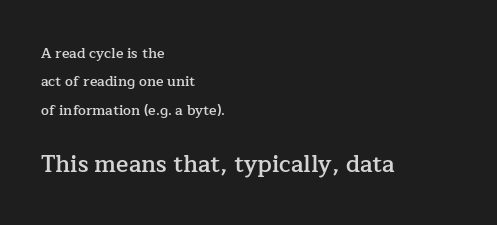
Q: Is the text bold? A: Semi-bold.
Q: Is the text italic (slanted)? A: No, it is upright.
Q: Is the text underlined? A: No.
Q: How is the paragraph aligned? A: Left-aligned.
Q: Is the spacing between letters normal or unusually wide? A: Normal.
Q: Is the spacing between lines tight, normal or loose? A: Loose.
Q: Which block of text is set in a larger size, the first (top) or the second (bottom)? A: The second (bottom) one.
